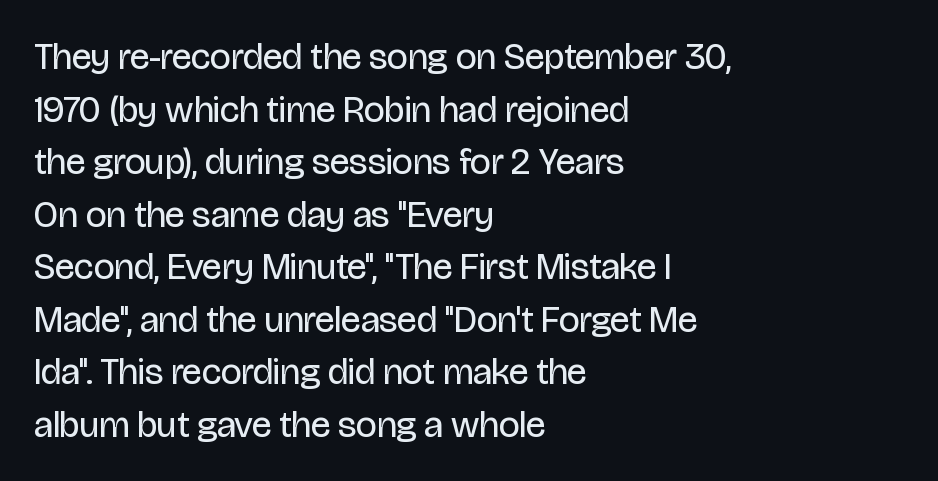
The image shows 37 px regular-weight, condensed sans-serif type, upright; set left-aligned, normal line spacing (1.42x), normal letter spacing, not underlined; low stroke contrast and a large x-height.
